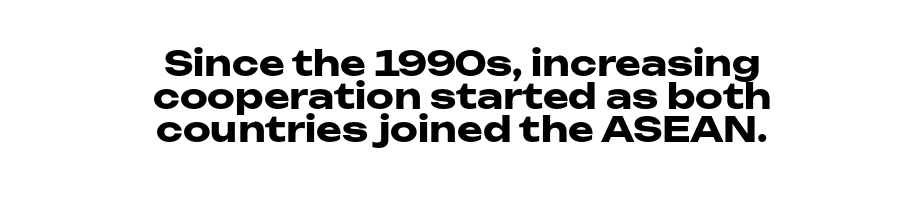
{"serif": "no", "italic": "no", "bold": "yes", "weight": "heavy", "width": "wide", "stroke_contrast": "low", "x_height": "medium", "monospaced": "no", "underline": "no", "align": "center", "line_spacing": "tight", "line_spacing_ratio": 0.95, "letter_spacing": "normal", "letter_spacing_em": 0.0, "glyph_px": 35}
